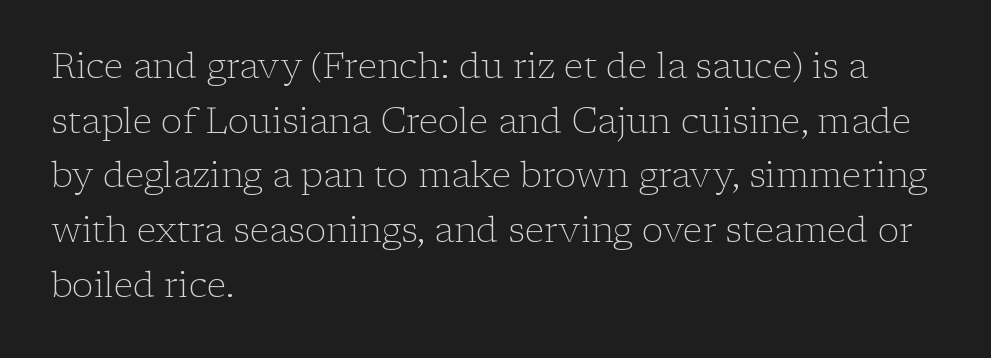
The gaps between neighbouring characters are ordinary and unremarkable. The passage shown is typeset with a serif family. This sample is left-justified, so line endings fall wherever the words run out. The letterforms sit at book weight or below. Do the characters align in a grid? No, the font is proportional.
